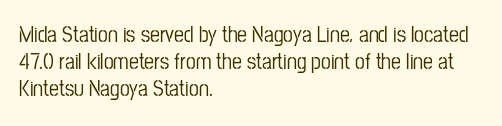
The image shows 22 px text type, upright; set left-aligned, line spacing 1.22x, normal letter spacing, not underlined.
